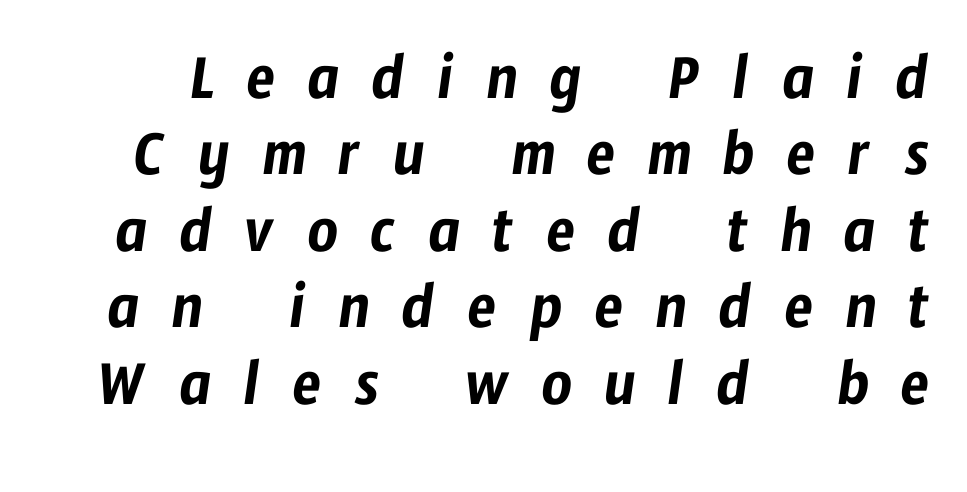
Q: Is the typeface a serif or a sans-serif typeface? A: Sans-serif.
Q: Is the text underlined? A: No.
Q: Is the spacing between letters normal or unusually wide? A: Unusually wide.
Q: Is the spacing between lines tight, normal or loose? A: Tight.
Q: Width (condensed, normal, or wide)? A: Condensed.
Q: Stroke contrast? A: Low.
Q: x-height? A: Medium.
Q: Monospaced? A: No.
